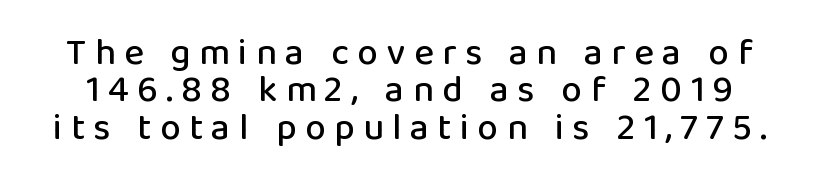
The image shows 37 px sans-serif type, upright; set tight line spacing (1.01x), unusually wide letter spacing (+0.23 em), not underlined; low stroke contrast and a medium x-height.
